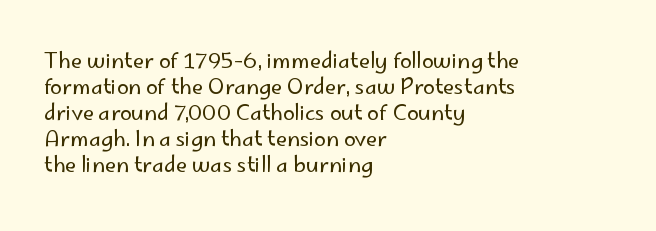
{"italic": "no", "bold": "no", "underline": "no", "align": "left", "line_spacing_ratio": 1.24, "letter_spacing": "normal", "letter_spacing_em": 0.0, "glyph_px": 21}
